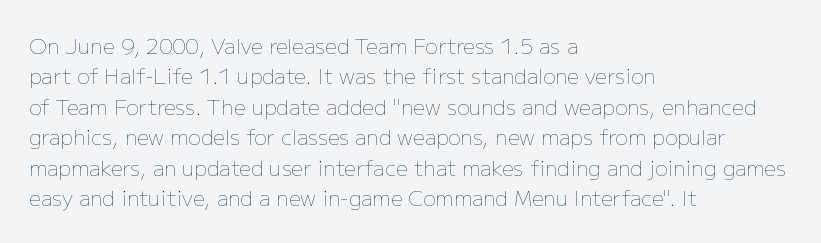
The image shows 21 px text type, upright; set left-aligned, normal line spacing (1.45x), normal letter spacing, not underlined.
